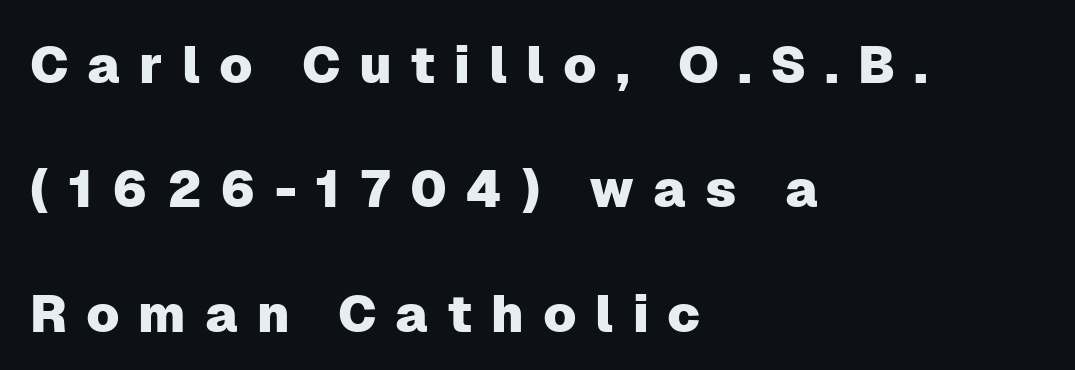
This sample uses an upright cut, with every glyph sitting square on the baseline. This is sans-serif lettering, the kind often seen on screens and signage. A typesetter would call this heavily tracked-out type. This sample trades compactness for vertical openness between lines. Bare-footed words on every line.
